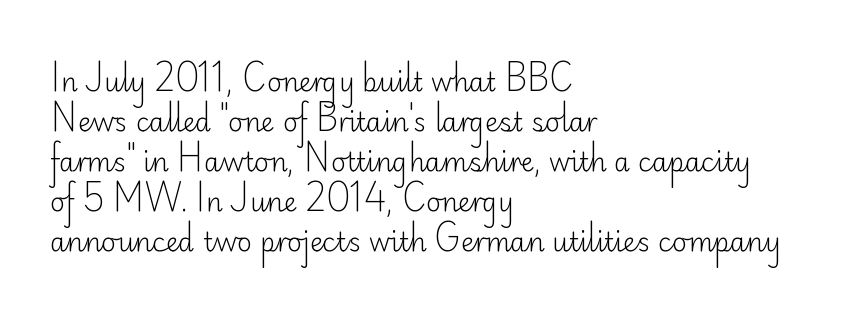
The image shows 26 px text type, upright; set left-aligned, normal line spacing (1.54x), normal letter spacing, not underlined.
